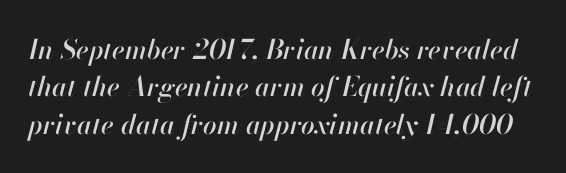
The image shows 27 px text type, italic (leaning right); set normal line spacing (1.38x), normal letter spacing, not underlined.
